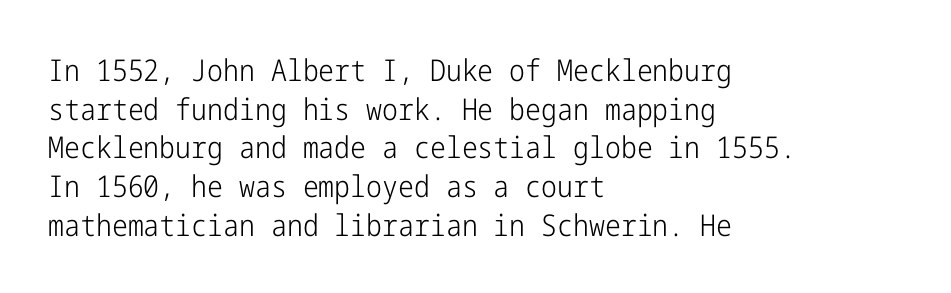
If you drew a ruler down the left edge, every line would touch it. Unbolded letterforms with no extra heft. Do the letters lean? They stand straight. Normally led — the rows are evenly, conventionally spaced. Inter-character spacing is left at the font's built-in metrics. Does the type have serifs? No, each stem ends abruptly.
